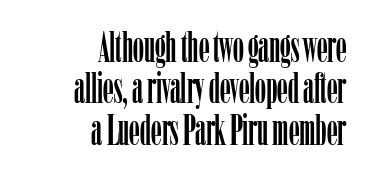
{"serif": "yes", "italic": "no", "width": "condensed", "stroke_contrast": "low", "x_height": "medium", "monospaced": "no", "underline": "no", "align": "right", "line_spacing": "tight", "line_spacing_ratio": 0.96, "letter_spacing": "normal", "letter_spacing_em": 0.0, "glyph_px": 43}
